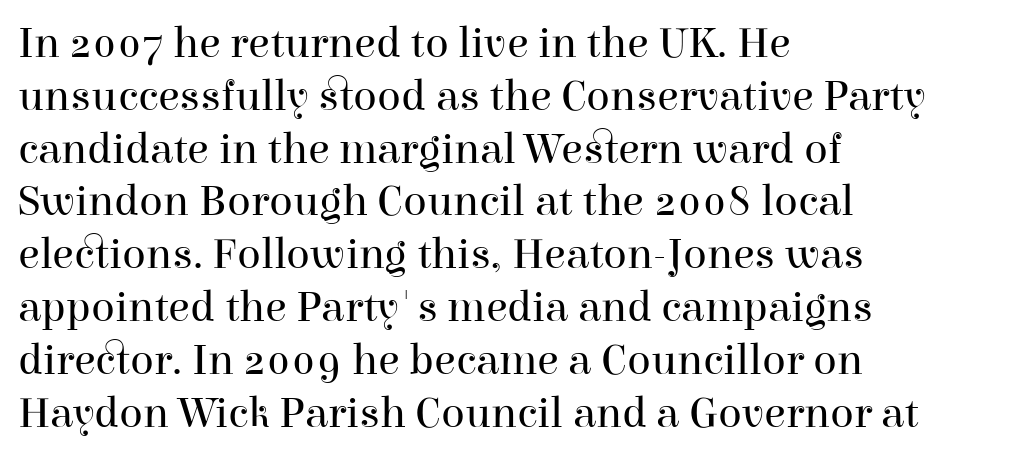
{"serif": "yes", "italic": "no", "bold": "no", "weight": "regular", "width": "normal", "stroke_contrast": "high", "x_height": "medium", "monospaced": "no", "underline": "no", "align": "left", "line_spacing_ratio": 1.2, "letter_spacing": "normal", "letter_spacing_em": 0.0, "glyph_px": 44}
